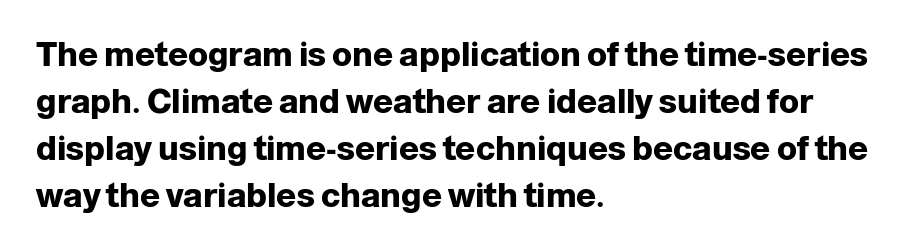
The image shows 33 px heavy sans-serif type, upright; set left-aligned, normal line spacing (1.42x), normal letter spacing, not underlined; low stroke contrast and a medium x-height.
